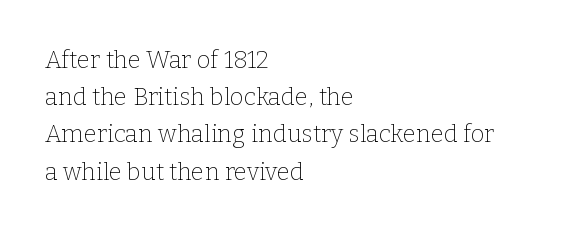
{"italic": "no", "bold": "no", "underline": "no", "align": "left", "line_spacing": "normal", "line_spacing_ratio": 1.55, "letter_spacing": "normal", "letter_spacing_em": 0.0, "glyph_px": 24}
